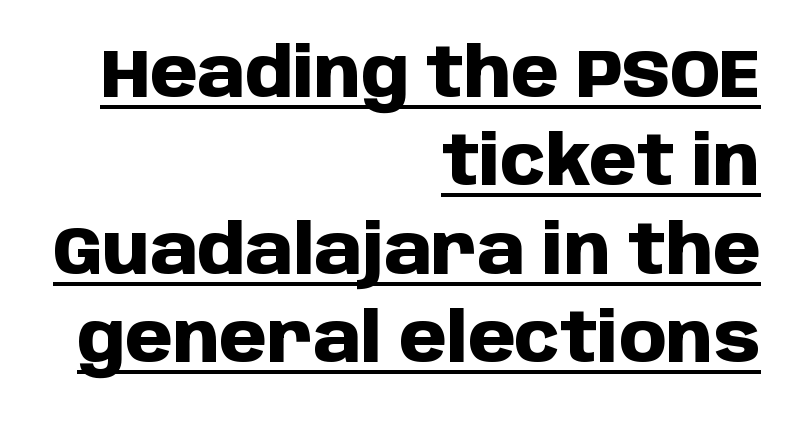
The image shows 68 px heavy sans-serif type, upright; set right-aligned, normal line spacing (1.3x), normal letter spacing, underlined; low stroke contrast and a large x-height.
